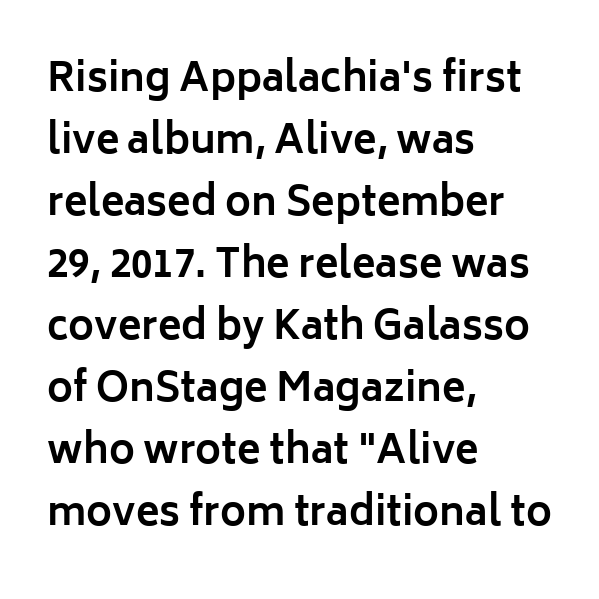
What stands out about the letter spacing? Nothing — it is the standard amount. The rendering shows plain stroke endings on the letterforms — a sans-serif design. Notice how the stems are strictly vertical — no italics here. Notice how thick the strokes are: this is what a full bold looks like. The space between consecutive lines is moderate.
